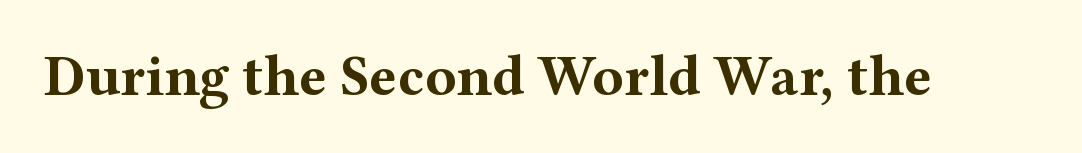
The image shows 58 px bold, wide serif type, upright; set normal letter spacing, not underlined; medium stroke contrast and a medium x-height.
